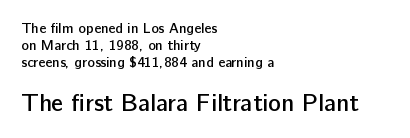
Q: Is the text bold? A: Semi-bold.
Q: Is the text italic (slanted)? A: No, it is upright.
Q: Is the text underlined? A: No.
Q: How is the paragraph aligned? A: Left-aligned.
Q: Is the spacing between letters normal or unusually wide? A: Normal.
Q: Which block of text is set in a larger size, the first (top) or the second (bottom)? A: The second (bottom) one.
